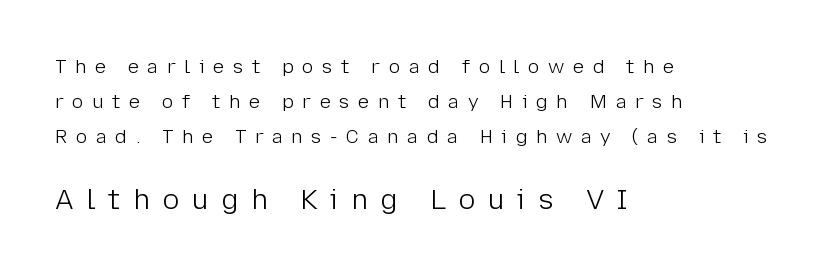
The image shows 28 px light sans-serif type, upright; set left-aligned, line spacing 1.83x, unusually wide letter spacing (+0.45 em), not underlined; the second (bottom) block is 1.47x larger; low stroke contrast and a medium x-height.
